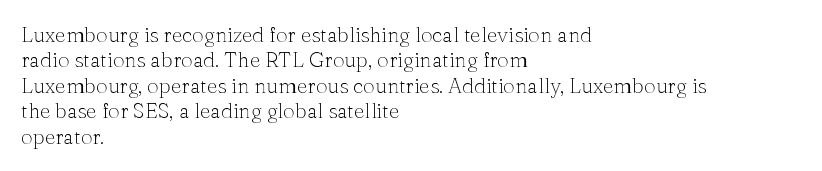
Q: Is the text bold? A: No.
Q: Is the text italic (slanted)? A: No, it is upright.
Q: Is the text underlined? A: No.
Q: How is the paragraph aligned? A: Left-aligned.
Q: Is the spacing between letters normal or unusually wide? A: Normal.
